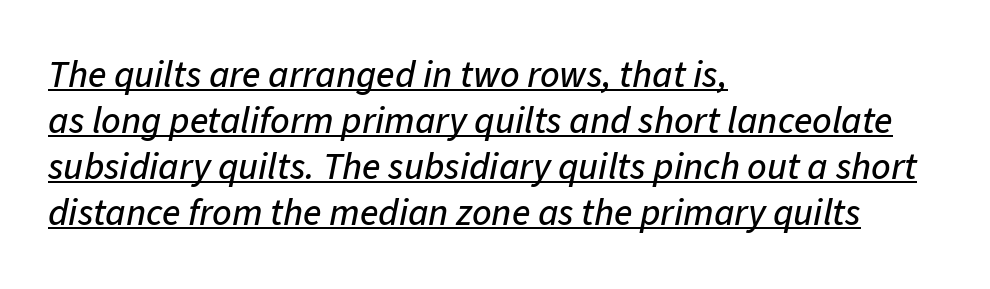
Q: Is the text italic (slanted)? A: Yes, it leans right by about 11 degrees.
Q: Is the text underlined? A: Yes.
Q: How is the paragraph aligned? A: Left-aligned.
Q: Is the spacing between letters normal or unusually wide? A: Normal.
Q: Width (condensed, normal, or wide)? A: Normal.
Q: Stroke contrast? A: Low.
Q: x-height? A: Medium.
Q: Monospaced? A: No.
